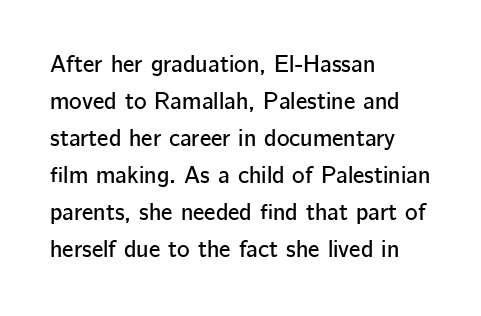
The image shows 24 px text type, upright; set left-aligned, normal line spacing (1.54x), normal letter spacing, not underlined.
